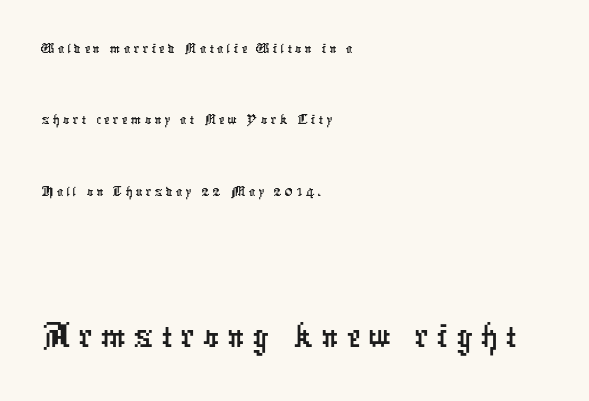
Q: Is the typeface a serif or a sans-serif typeface? A: Sans-serif.
Q: Is the text underlined? A: No.
Q: How is the paragraph aligned? A: Left-aligned.
Q: Is the spacing between lines tight, normal or loose? A: Loose.
Q: Which block of text is set in a larger size, the first (top) or the second (bottom)? A: The second (bottom) one.
Q: Width (condensed, normal, or wide)? A: Condensed.
Q: Stroke contrast? A: Low.
Q: x-height? A: Medium.
Q: Monospaced? A: No.
